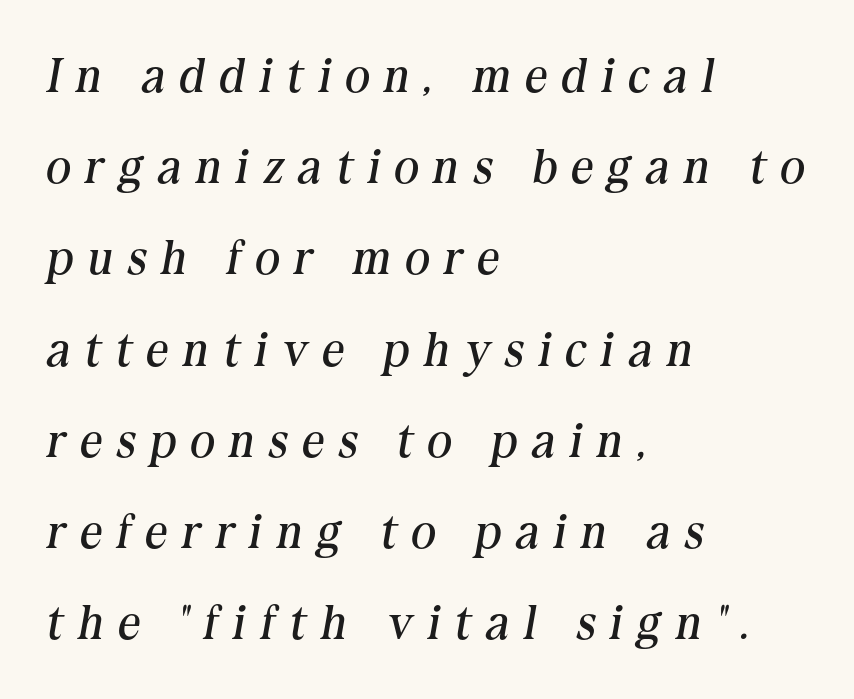
The image shows 48 px regular-weight serif type, italic (leaning right); set left-aligned, loose line spacing (1.9x), unusually wide letter spacing (+0.31 em), not underlined; medium stroke contrast and a medium x-height.
